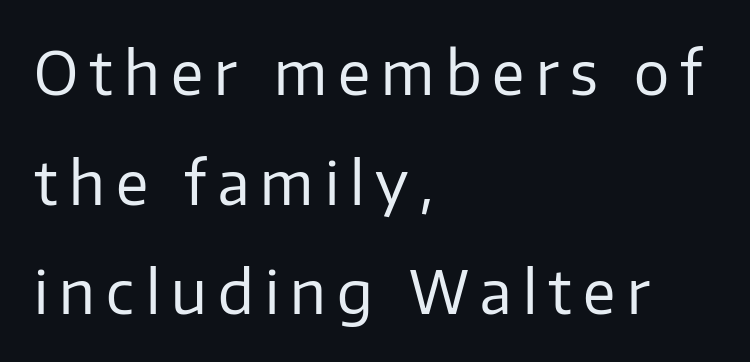
Q: Is the text bold? A: No.
Q: Is the text italic (slanted)? A: No, it is upright.
Q: Is the typeface a serif or a sans-serif typeface? A: Sans-serif.
Q: Is the text underlined? A: No.
Q: How is the paragraph aligned? A: Left-aligned.
Q: Width (condensed, normal, or wide)? A: Normal.
Q: Stroke contrast? A: Low.
Q: x-height? A: Medium.
Q: Monospaced? A: No.
